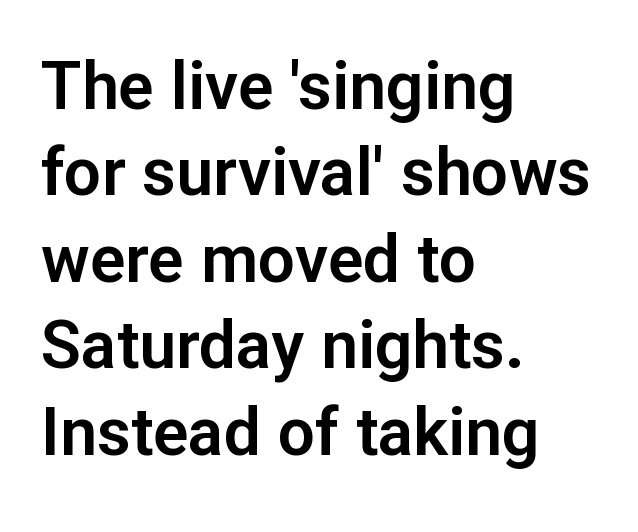
Q: Is the text italic (slanted)? A: No, it is upright.
Q: Is the typeface a serif or a sans-serif typeface? A: Sans-serif.
Q: Is the text underlined? A: No.
Q: How is the paragraph aligned? A: Left-aligned.
Q: Is the spacing between letters normal or unusually wide? A: Normal.
Q: Is the spacing between lines tight, normal or loose? A: Normal.
Q: Width (condensed, normal, or wide)? A: Normal.
Q: Stroke contrast? A: Low.
Q: x-height? A: Medium.
Q: Monospaced? A: No.
